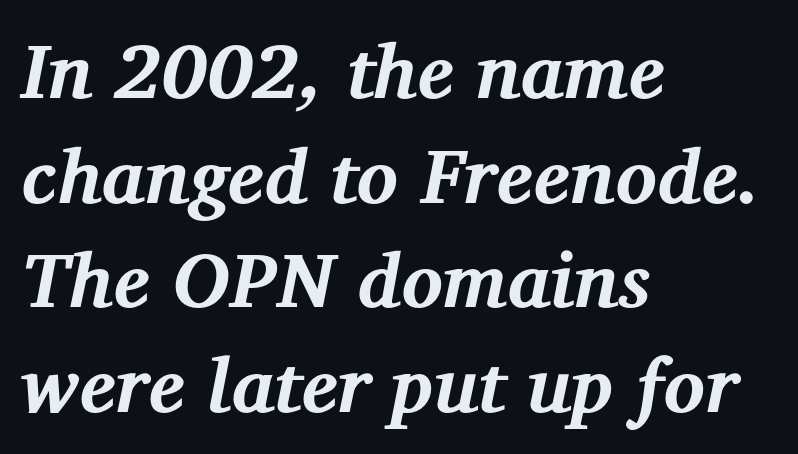
Visually the block forms a straight wall on the left and a jagged coastline on the right. The tracking reads as untouched default to a designer's eye. Varying glyph widths throughout — classic text-font behaviour. In terms of weight, the rendering is a true, heavy bold.
